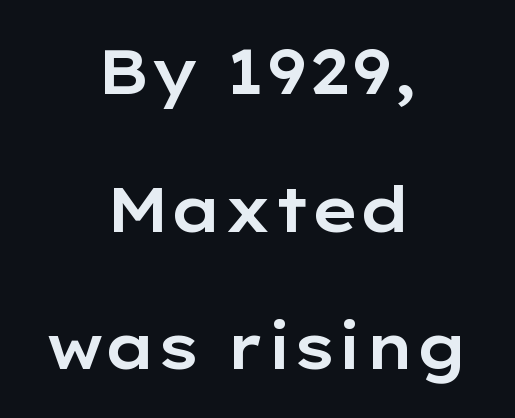
Q: Is the text italic (slanted)? A: No, it is upright.
Q: Is the typeface a serif or a sans-serif typeface? A: Sans-serif.
Q: Is the text underlined? A: No.
Q: How is the paragraph aligned? A: Centered.
Q: Is the spacing between letters normal or unusually wide? A: Normal.
Q: Is the spacing between lines tight, normal or loose? A: Loose.
Q: Width (condensed, normal, or wide)? A: Wide.
Q: Stroke contrast? A: Low.
Q: x-height? A: Medium.
Q: Monospaced? A: No.
